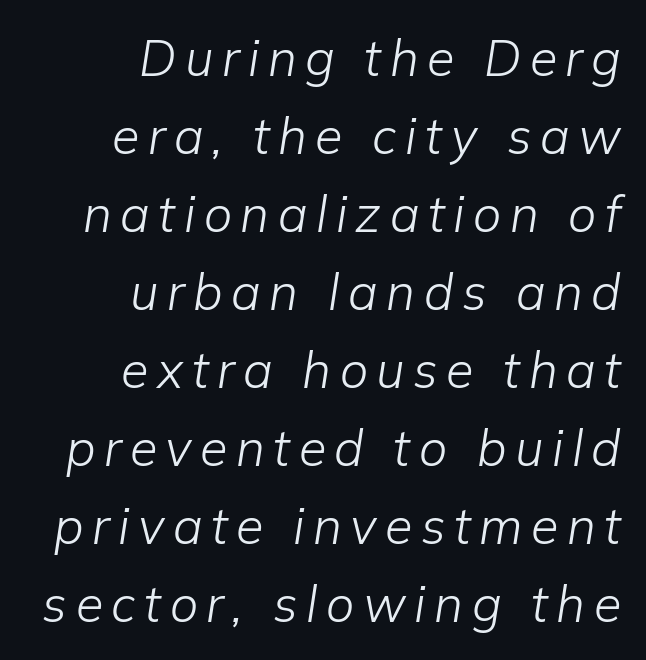
The image shows 50 px light type, italic (leaning right); set right-aligned, normal line spacing (1.56x), not underlined; low stroke contrast and a medium x-height.
